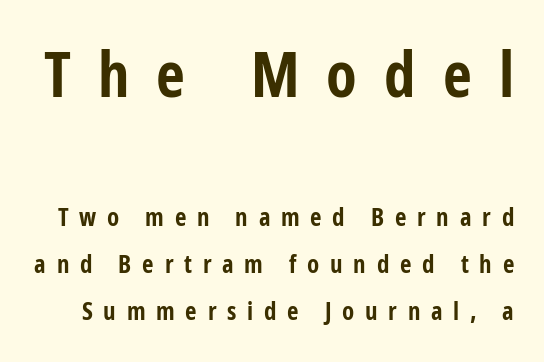
{"serif": "no", "italic": "no", "bold": "yes", "weight": "bold", "width": "condensed", "stroke_contrast": "low", "x_height": "medium", "monospaced": "no", "underline": "no", "line_spacing_ratio": 1.88, "letter_spacing": "wide", "letter_spacing_em": 0.43, "larger_block": "first", "size_ratio": 2.52, "glyph_px": 63}
